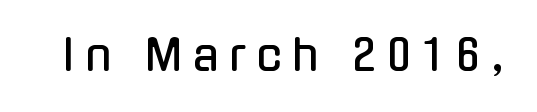
{"serif": "no", "italic": "no", "width": "condensed", "stroke_contrast": "low", "x_height": "medium", "monospaced": "no", "underline": "no", "letter_spacing": "wide", "letter_spacing_em": 0.24, "glyph_px": 43}
